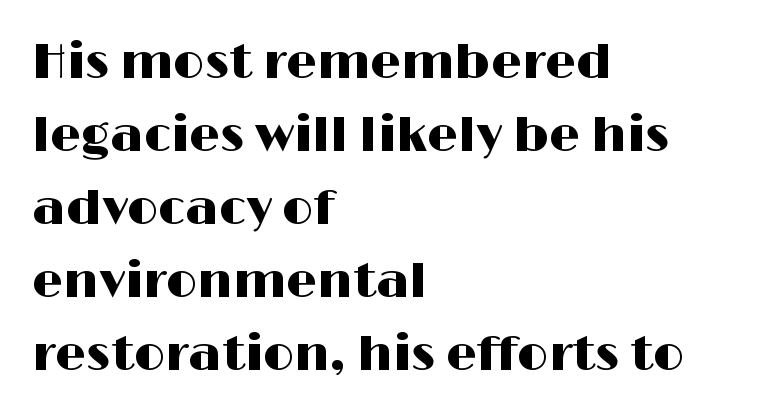
Think of a printed novel: that variable character pitch is what you see here. Vertically, the passage feels balanced, rows spaced as you'd expect. Each word holds together tightly as a unit, with standard inter-letter gaps. Designer's note — italics off, roman on.
